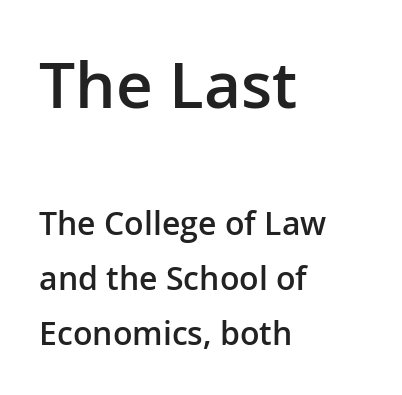
This rendering leaves character spacing at its baseline value. Notice the strokes are somewhat thickened but not fully heavy: this is a semibold. The rendering uses natural spacing where letterforms have individual widths. Visually the block forms a straight wall on the left and a jagged coastline on the right.
